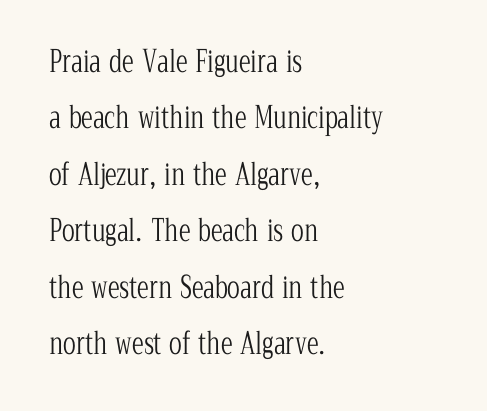
{"serif": "yes", "italic": "no", "bold": "no", "weight": "light", "width": "condensed", "stroke_contrast": "low", "x_height": "medium", "monospaced": "no", "underline": "no", "align": "left", "line_spacing_ratio": 1.88, "letter_spacing": "normal", "letter_spacing_em": 0.0, "glyph_px": 30}
